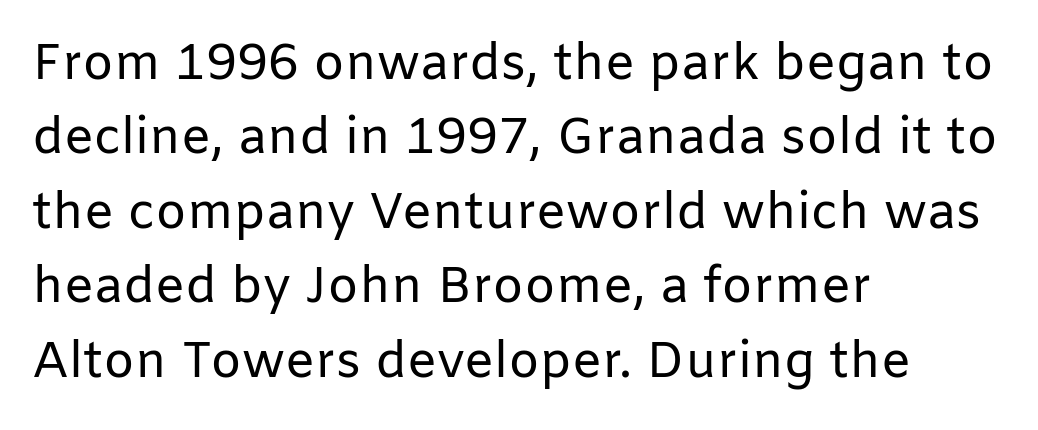
Proportional: the letters do not fall into vertical columns. The passage shown is not underscored anywhere. Caption: multi-line text, flush left, ragged right. The weight tops out at a normal text grade. Short note: letters normally spaced.
